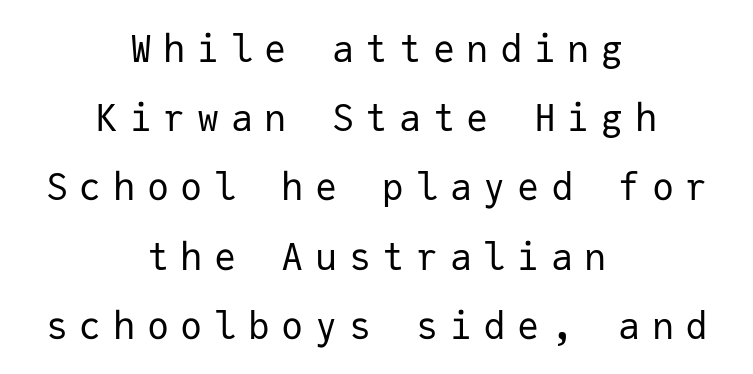
The rendering shows plain stroke endings on the letterforms — a sans-serif design. Looks like terminal output: every glyph gets an equal slot. The zone under the glyphs is completely vacant. Notice how the passage keeps no hard edge, just a central spine. Honestly, the letter spacing is so wide it's the main thing you notice. On a weight scale, this lands at 450 or below.
